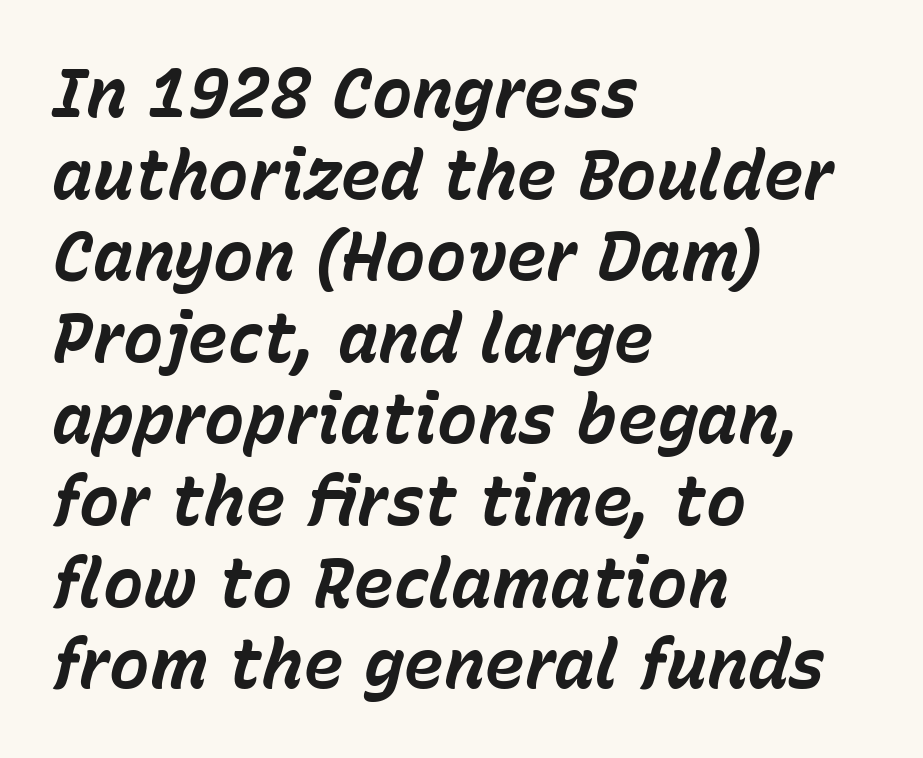
The image shows 68 px bold type, italic (leaning right); set left-aligned, line spacing 1.2x, normal letter spacing, not underlined; low stroke contrast and a medium x-height.
